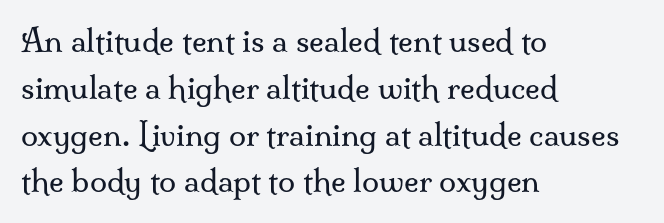
The image shows 31 px regular-weight serif type, upright; set left-aligned, normal line spacing (1.51x), normal letter spacing, not underlined; medium stroke contrast and a small x-height.
